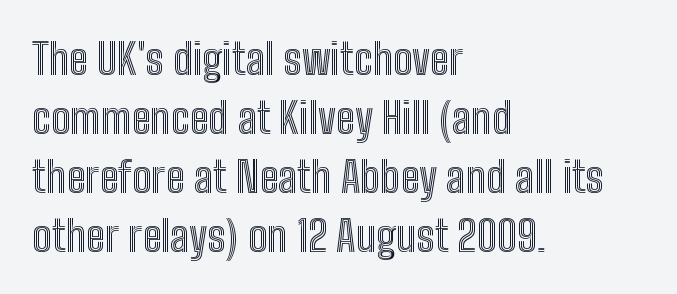
Leftover space on each line is placed entirely after the last word. In terms of letterspacing, this is plain default setting. Note the varied advance widths — an 'i' is clearly narrower than an 'm'. A roman cut, with each character standing at attention.
